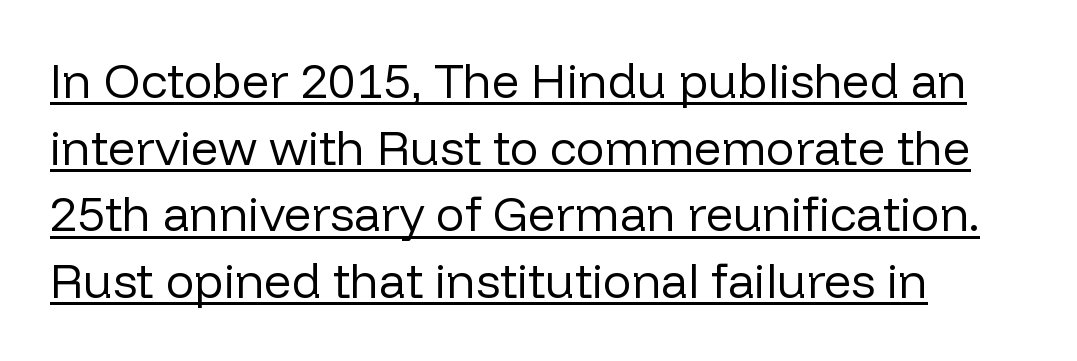
The image shows 48 px regular-weight sans-serif type, upright; set left-aligned, normal line spacing (1.39x), normal letter spacing, underlined; low stroke contrast and a medium x-height.
